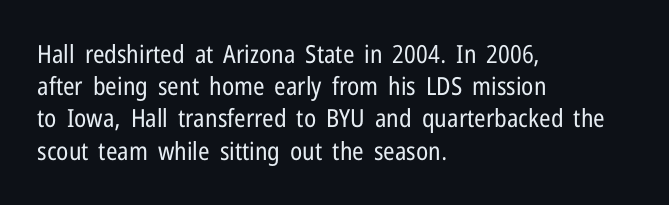
The image shows 25 px text type, upright; set left-aligned, normal line spacing (1.29x), normal letter spacing, not underlined.
